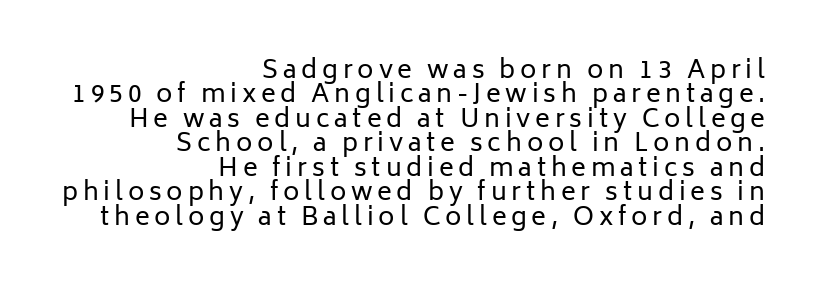
{"italic": "no", "bold": "no", "underline": "no", "align": "right", "line_spacing": "tight", "line_spacing_ratio": 0.98, "glyph_px": 25}
